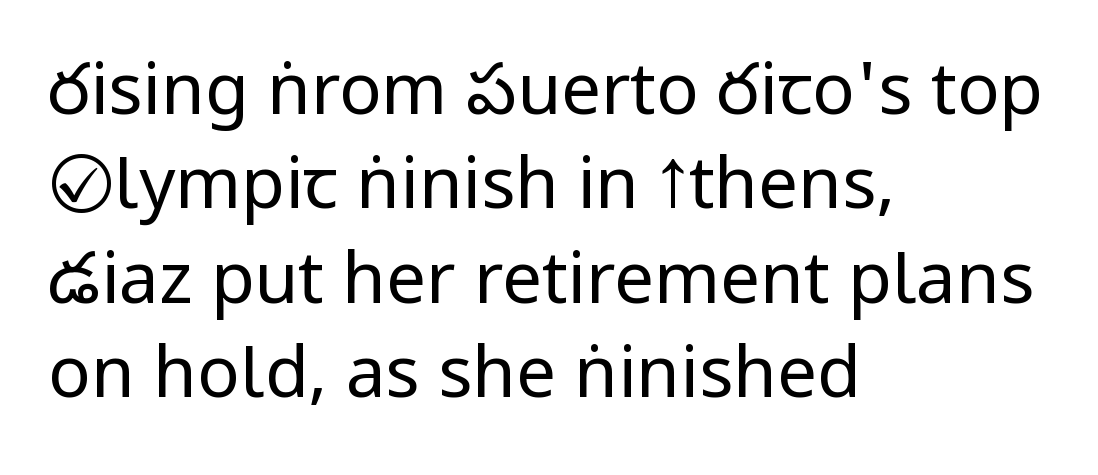
The image shows 71 px regular-weight, condensed sans-serif type, upright; set left-aligned, normal line spacing (1.33x), normal letter spacing, not underlined; low stroke contrast.
